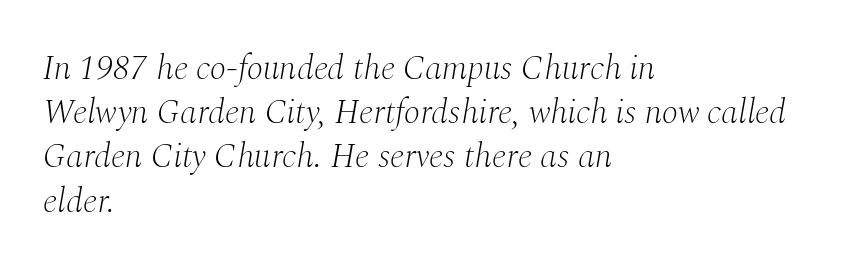
Q: Is the text bold? A: No.
Q: Is the text italic (slanted)? A: Yes, it leans right by about 10 degrees.
Q: Is the typeface a serif or a sans-serif typeface? A: Serif.
Q: Is the text underlined? A: No.
Q: How is the paragraph aligned? A: Left-aligned.
Q: Is the spacing between letters normal or unusually wide? A: Normal.
Q: Is the spacing between lines tight, normal or loose? A: Normal.
Q: Width (condensed, normal, or wide)? A: Normal.
Q: Stroke contrast? A: Medium.
Q: x-height? A: Medium.
Q: Monospaced? A: No.
